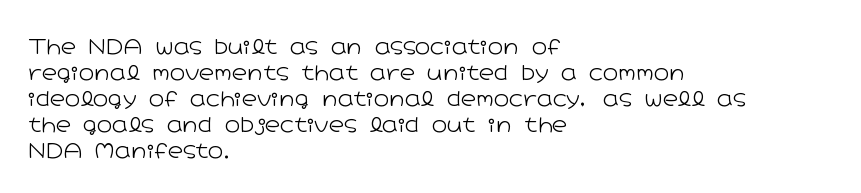
Q: Is the text bold? A: No.
Q: Is the text italic (slanted)? A: No, it is upright.
Q: Is the text underlined? A: No.
Q: How is the paragraph aligned? A: Left-aligned.
Q: Is the spacing between letters normal or unusually wide? A: Normal.
